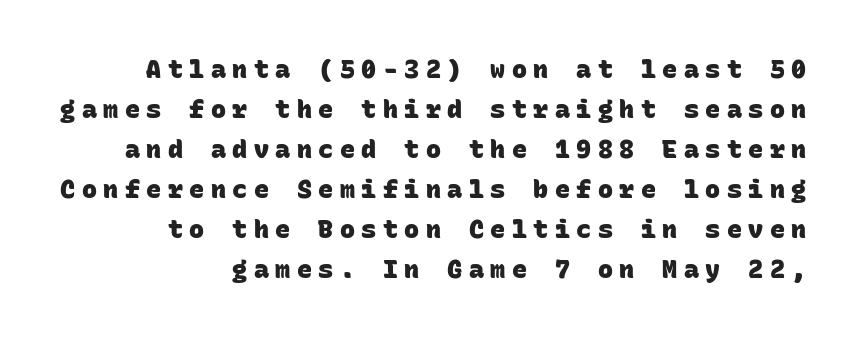
{"bold": "yes", "underline": "no", "align": "right", "line_spacing": "normal", "line_spacing_ratio": 1.6, "letter_spacing": "wide", "letter_spacing_em": 0.26, "glyph_px": 25}
